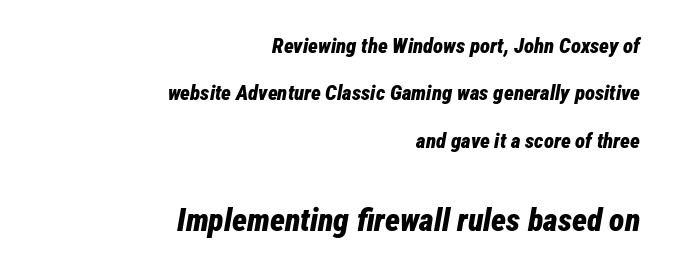
{"italic": "yes", "lean": "right", "slant_degrees": 12, "bold": "yes", "weight": "bold", "width": "condensed", "stroke_contrast": "low", "x_height": "medium", "monospaced": "no", "underline": "no", "align": "right", "line_spacing": "loose", "line_spacing_ratio": 2.26, "letter_spacing": "normal", "letter_spacing_em": 0.0, "larger_block": "second", "size_ratio": 1.52, "glyph_px": 32}
